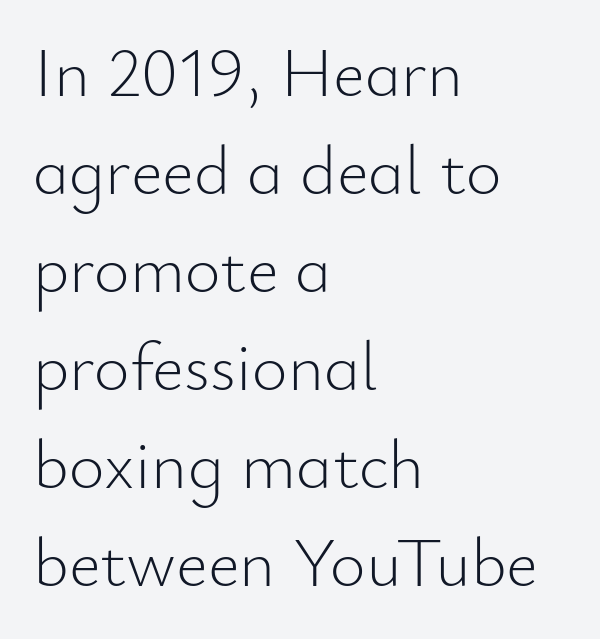
{"serif": "no", "italic": "no", "bold": "no", "weight": "light", "width": "normal", "stroke_contrast": "low", "x_height": "small", "monospaced": "no", "underline": "no", "align": "left", "line_spacing": "normal", "line_spacing_ratio": 1.42, "letter_spacing": "normal", "letter_spacing_em": 0.0, "glyph_px": 69}
